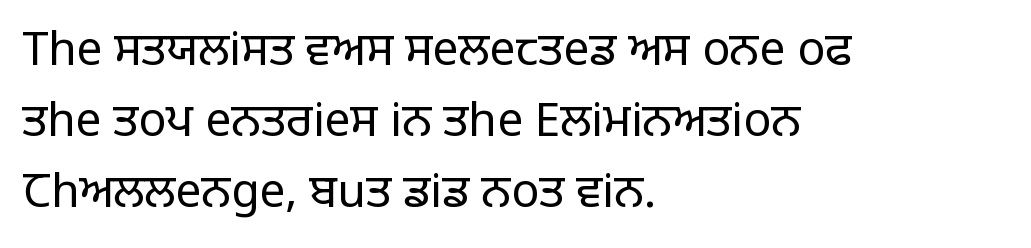
The image shows 46 px regular-weight sans-serif type, upright; set left-aligned, normal line spacing (1.54x), normal letter spacing, not underlined; low stroke contrast and a large x-height.
